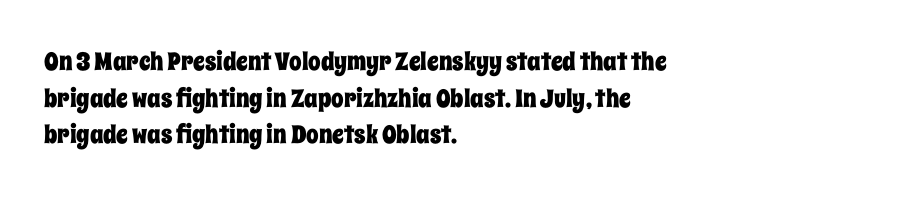
The letters stand straight up with perfectly vertical stems. The tracking reads as untouched default to a designer's eye. Vertical spacing — default. All the whitespace from short lines collects on the right. Bare-footed words on every line.
